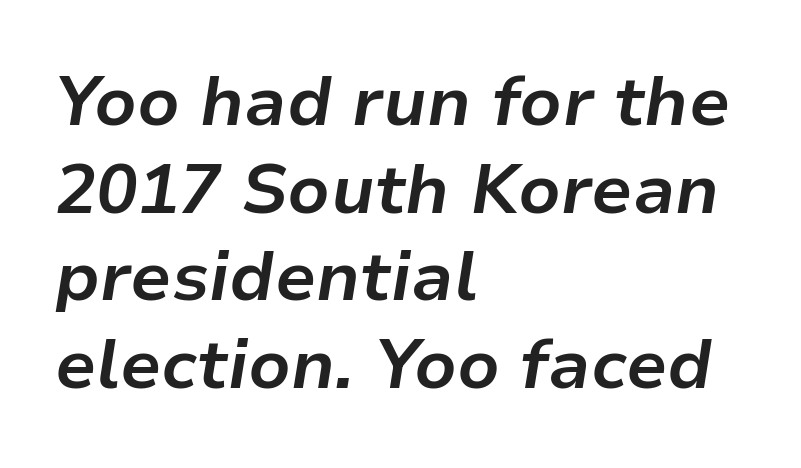
Q: Is the text bold? A: Yes.
Q: Is the text italic (slanted)? A: Yes, it leans right by about 9 degrees.
Q: Is the text underlined? A: No.
Q: How is the paragraph aligned? A: Left-aligned.
Q: Is the spacing between letters normal or unusually wide? A: Normal.
Q: Is the spacing between lines tight, normal or loose? A: Normal.
Q: Width (condensed, normal, or wide)? A: Normal.
Q: Stroke contrast? A: Low.
Q: x-height? A: Medium.
Q: Monospaced? A: No.
